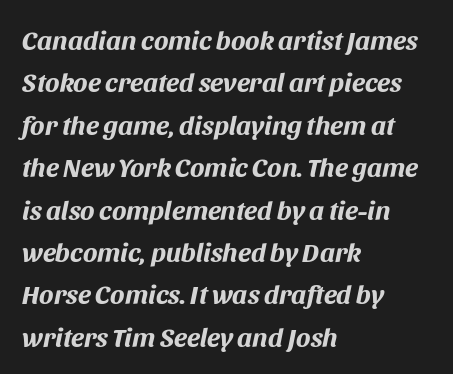
Q: Is the text bold? A: Yes.
Q: Is the text italic (slanted)? A: Yes, it leans right by about 11 degrees.
Q: Is the text underlined? A: No.
Q: How is the paragraph aligned? A: Left-aligned.
Q: Is the spacing between letters normal or unusually wide? A: Normal.
Q: Is the spacing between lines tight, normal or loose? A: Normal.
